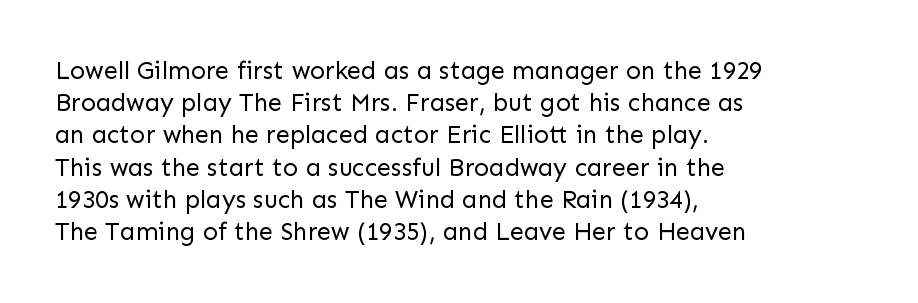
{"italic": "no", "bold": "no", "underline": "no", "align": "left", "line_spacing": "normal", "line_spacing_ratio": 1.29, "letter_spacing": "normal", "letter_spacing_em": 0.0, "glyph_px": 25}
